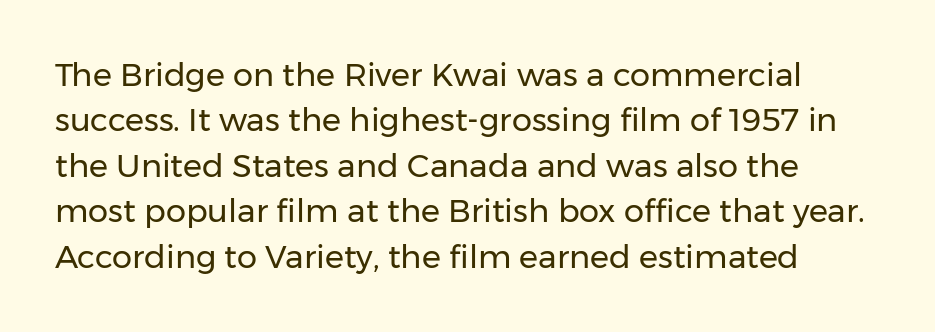
Q: Is the text bold? A: No.
Q: Is the text italic (slanted)? A: No, it is upright.
Q: Is the typeface a serif or a sans-serif typeface? A: Sans-serif.
Q: Is the text underlined? A: No.
Q: Is the spacing between letters normal or unusually wide? A: Normal.
Q: Is the spacing between lines tight, normal or loose? A: Normal.
Q: Width (condensed, normal, or wide)? A: Normal.
Q: Stroke contrast? A: Low.
Q: x-height? A: Medium.
Q: Monospaced? A: No.
